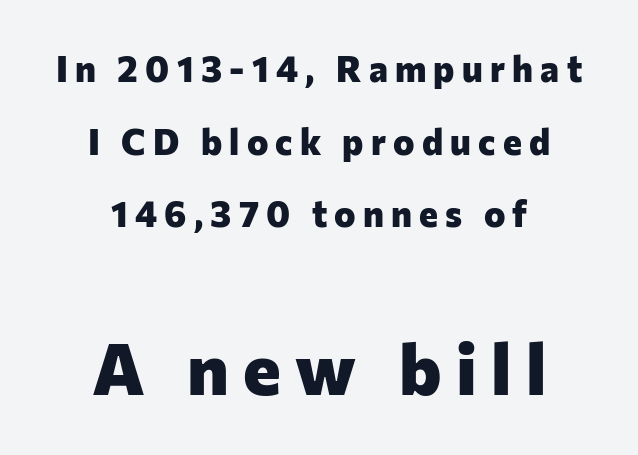
Honestly, the rows look like they've been pulled way apart. Substantial extra tracking has been applied to these lines. The glyphs in this specimen are sans serif. Posture: upright roman. Pretty heavy lettering here — definitely bold.
